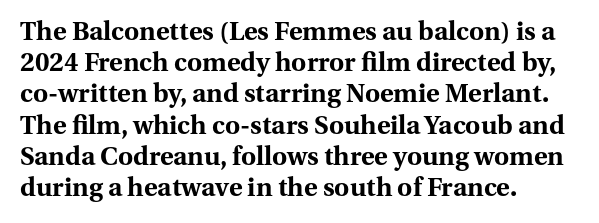
{"italic": "no", "bold": "yes", "underline": "no", "align": "left", "line_spacing_ratio": 1.2, "letter_spacing": "normal", "letter_spacing_em": 0.0, "glyph_px": 26}
